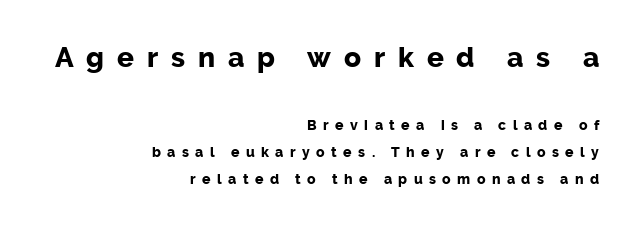
The image shows 28 px bold sans-serif type, upright; set right-aligned, loose line spacing (1.92x), unusually wide letter spacing (+0.46 em), not underlined; the first (top) block is 2.0x larger; low stroke contrast and a medium x-height.
